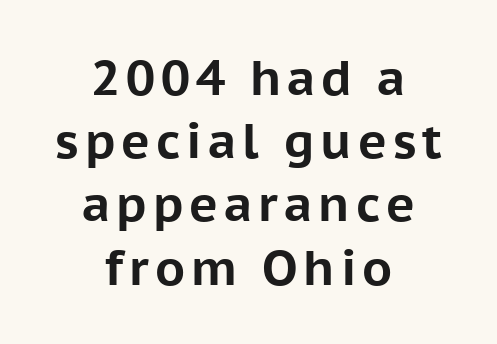
Q: Is the text bold? A: Yes.
Q: Is the text italic (slanted)? A: No, it is upright.
Q: Is the typeface a serif or a sans-serif typeface? A: Sans-serif.
Q: Is the text underlined? A: No.
Q: How is the paragraph aligned? A: Centered.
Q: Is the spacing between lines tight, normal or loose? A: Normal.
Q: Width (condensed, normal, or wide)? A: Normal.
Q: Stroke contrast? A: Low.
Q: x-height? A: Medium.
Q: Monospaced? A: No.
